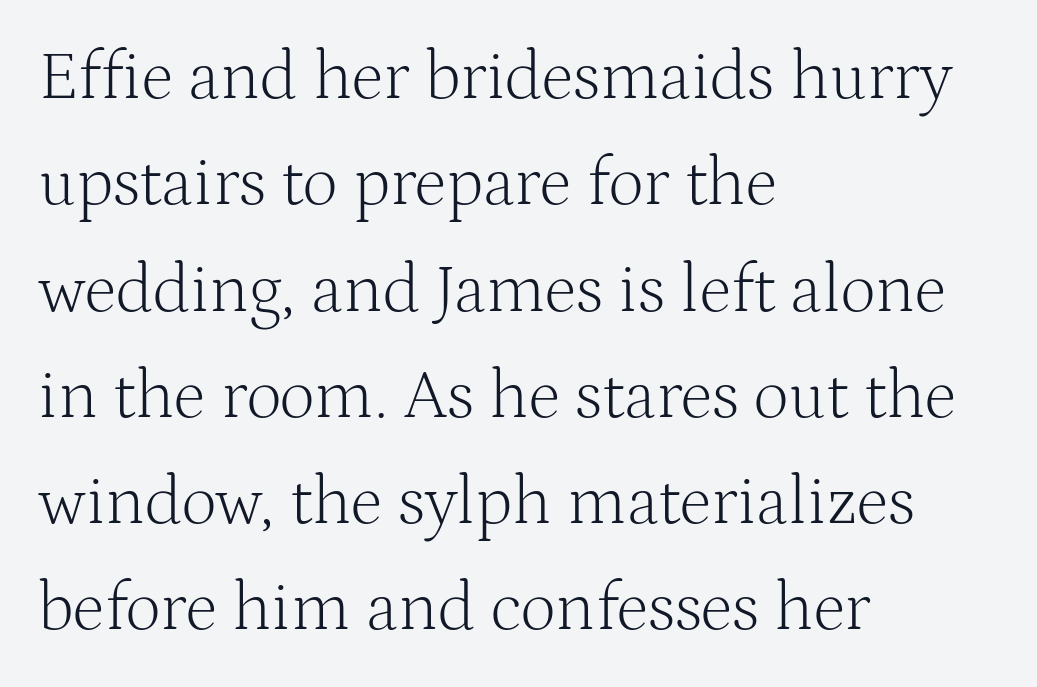
Q: Is the text bold? A: No.
Q: Is the text italic (slanted)? A: No, it is upright.
Q: Is the typeface a serif or a sans-serif typeface? A: Serif.
Q: Is the text underlined? A: No.
Q: How is the paragraph aligned? A: Left-aligned.
Q: Is the spacing between letters normal or unusually wide? A: Normal.
Q: Is the spacing between lines tight, normal or loose? A: Normal.
Q: Width (condensed, normal, or wide)? A: Normal.
Q: Stroke contrast? A: Medium.
Q: x-height? A: Medium.
Q: Monospaced? A: No.
